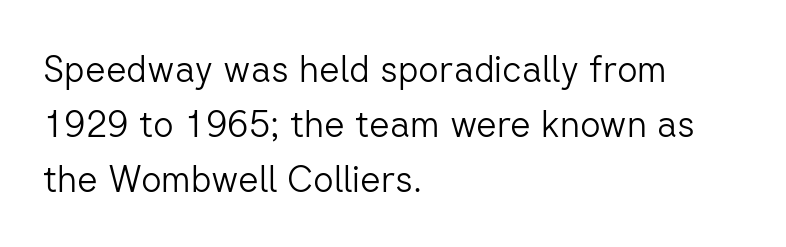
{"serif": "no", "italic": "no", "bold": "no", "weight": "light", "width": "normal", "stroke_contrast": "low", "x_height": "medium", "monospaced": "no", "underline": "no", "align": "left", "line_spacing": "normal", "line_spacing_ratio": 1.53, "letter_spacing": "normal", "letter_spacing_em": 0.0, "glyph_px": 36}
